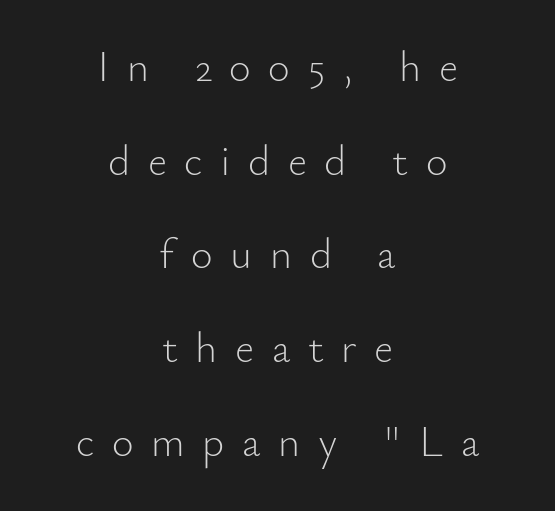
{"serif": "no", "italic": "no", "bold": "no", "weight": "light", "width": "normal", "stroke_contrast": "low", "x_height": "small", "monospaced": "no", "underline": "no", "align": "center", "line_spacing": "loose", "line_spacing_ratio": 2.23, "letter_spacing": "wide", "letter_spacing_em": 0.42, "glyph_px": 42}
